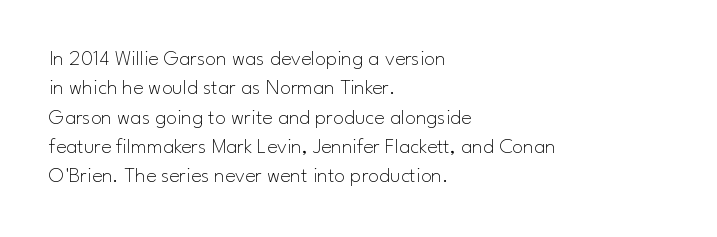
The image shows 22 px text type, upright; set left-aligned, normal line spacing (1.33x), normal letter spacing, not underlined.
